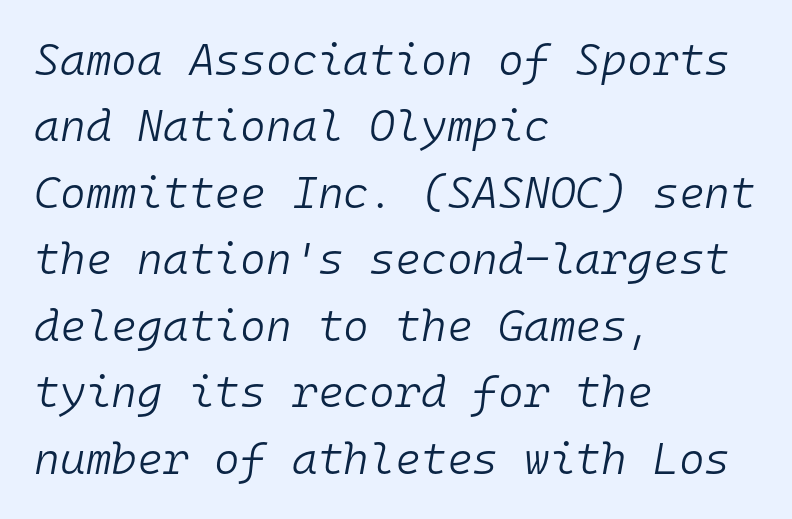
The image shows 44 px light type, italic (leaning right), monospaced; set left-aligned, normal line spacing (1.51x), normal letter spacing, not underlined; low stroke contrast and a medium x-height.
